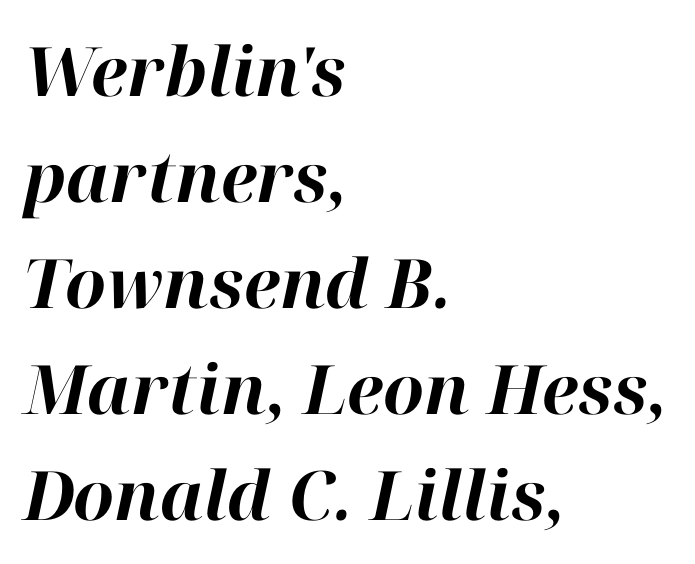
The image shows 68 px bold type, italic (leaning right); set left-aligned, normal line spacing (1.56x), normal letter spacing, not underlined; high stroke contrast and a medium x-height.
